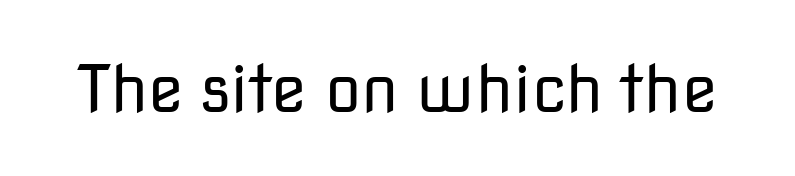
{"serif": "no", "italic": "no", "bold": "no", "weight": "regular", "width": "normal", "stroke_contrast": "low", "x_height": "medium", "monospaced": "no", "underline": "no", "letter_spacing": "normal", "letter_spacing_em": 0.0, "glyph_px": 65}
